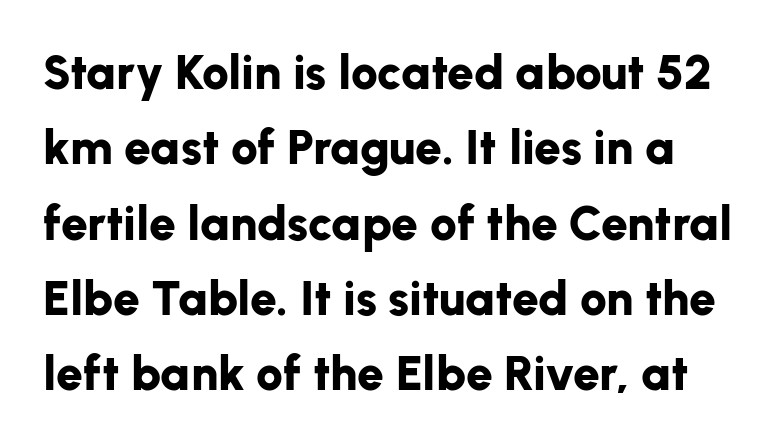
{"serif": "no", "italic": "no", "bold": "yes", "weight": "bold", "width": "normal", "stroke_contrast": "low", "x_height": "medium", "monospaced": "no", "underline": "no", "line_spacing": "normal", "line_spacing_ratio": 1.57, "letter_spacing": "normal", "letter_spacing_em": 0.0, "glyph_px": 48}
